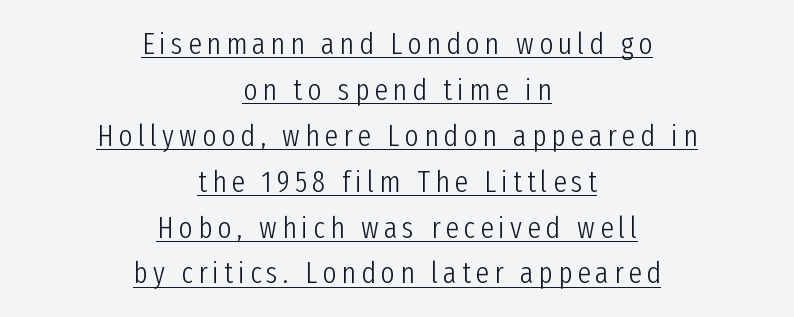
Q: Is the text bold? A: No.
Q: Is the text italic (slanted)? A: No, it is upright.
Q: Is the typeface a serif or a sans-serif typeface? A: Sans-serif.
Q: Is the text underlined? A: Yes.
Q: How is the paragraph aligned? A: Centered.
Q: Is the spacing between lines tight, normal or loose? A: Normal.
Q: Width (condensed, normal, or wide)? A: Condensed.
Q: Stroke contrast? A: Low.
Q: x-height? A: Medium.
Q: Monospaced? A: No.
